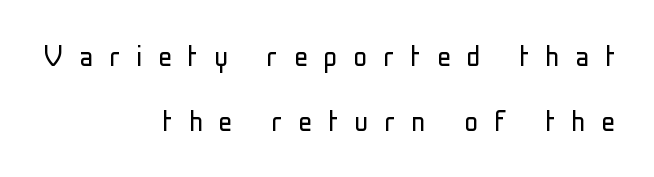
Is this a heavy cut? Hardly; it is regular or lighter. This rendering widens character spacing well past its baseline value. Lines of text with bare space underneath. Looks like regular typesetting: each glyph gets only the width it needs. Nothing sits at the stroke ends, so this counts as sans-serif. Short and long lines alike share a common ending point at right.
